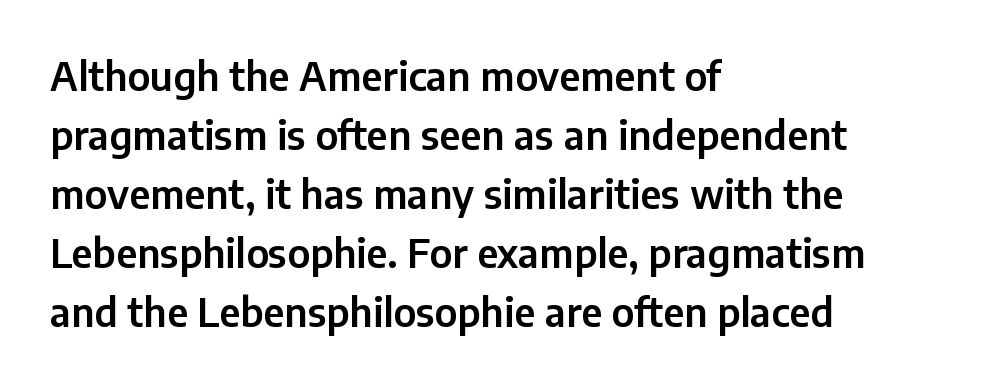
Glyph-to-glyph distance matches everyday printed text. The ragged edge is on the right, which tells us the setting is flush left. If you drew a line through each stem, it would be perfectly vertical. Serif or sans? Sans — the stroke terminals are bare. Here the designer chose a conventional face with non-uniform glyph widths.
